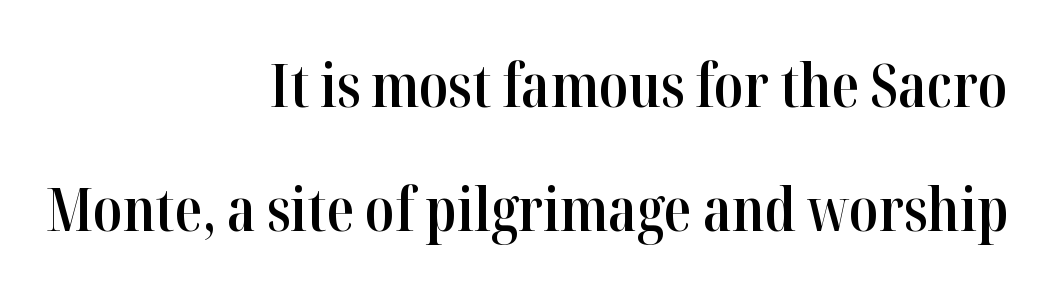
The image shows 61 px semibold, condensed serif type, upright; set right-aligned, loose line spacing (2.03x), normal letter spacing, not underlined; high stroke contrast and a medium x-height.
